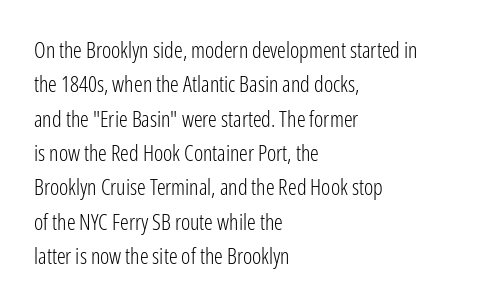
The specimen reads as upright at a glance. Is the stroke heavy? The answer is a plain regular-or-lighter. Clear beneath every line of the passage. Notice how descenders clear the ascenders below comfortably — that's standard leading.
